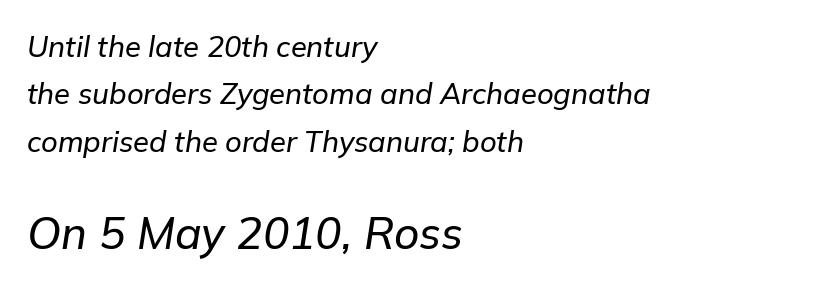
The image shows 44 px text type, italic (leaning right); set left-aligned, normal line spacing (1.63x), normal letter spacing, not underlined; the second (bottom) block is 1.52x larger; low stroke contrast and a medium x-height.
